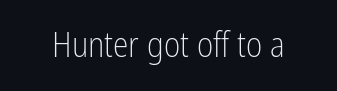
The image shows 35 px light, condensed sans-serif type, upright; set normal letter spacing, not underlined; low stroke contrast and a medium x-height.
